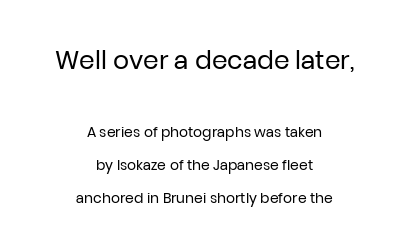
How would I describe the line gaps? Wide and relaxed. You get the large type first, then a drop to smaller type. These lines stack symmetrically, like a column narrowing and widening about its center. The letters sit at their default tracking, neither squeezed nor spread. Anything drawn beneath the words? Only blank space.
